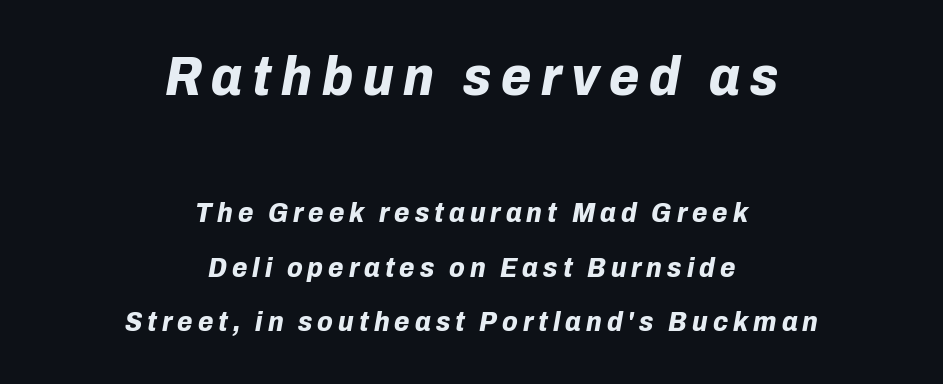
Look at the stroke-to-counter ratio: heavy, a bold. Centered paragraph, ragged on both sides. The words here are not underlined. This sample trades compactness for vertical openness between lines. The upper block of text is set noticeably larger than the block beneath it. The letters are slanted; this is an italic face.
